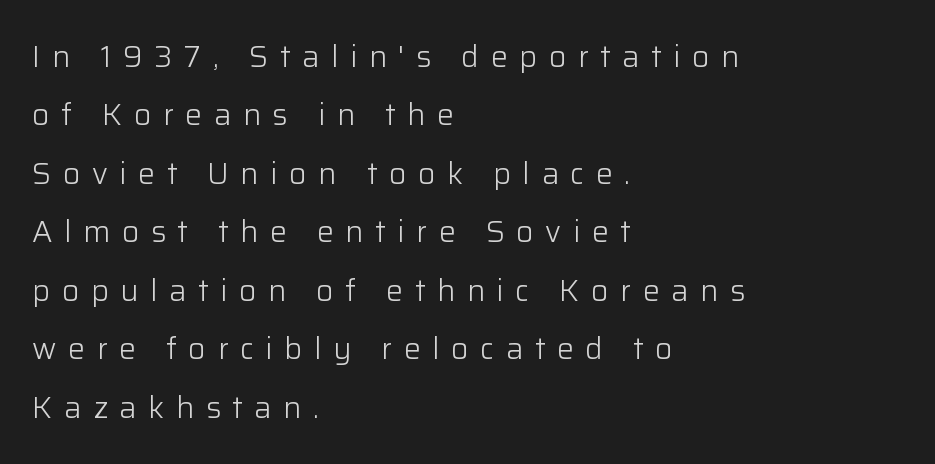
{"serif": "no", "italic": "no", "bold": "no", "weight": "light", "width": "normal", "stroke_contrast": "low", "x_height": "medium", "monospaced": "no", "underline": "no", "align": "left", "line_spacing": "loose", "line_spacing_ratio": 1.95, "letter_spacing": "wide", "letter_spacing_em": 0.39, "glyph_px": 30}
